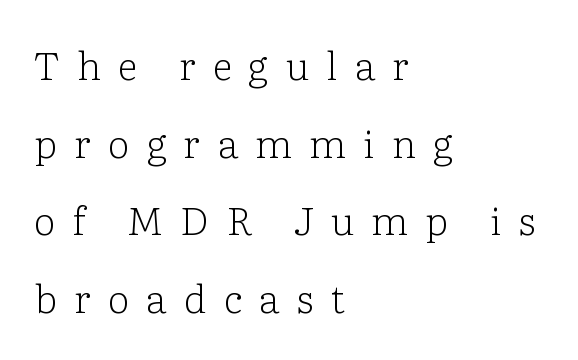
Q: Is the text bold? A: No.
Q: Is the text italic (slanted)? A: No, it is upright.
Q: Is the typeface a serif or a sans-serif typeface? A: Serif.
Q: Is the text underlined? A: No.
Q: How is the paragraph aligned? A: Left-aligned.
Q: Is the spacing between letters normal or unusually wide? A: Unusually wide.
Q: Is the spacing between lines tight, normal or loose? A: Loose.
Q: Width (condensed, normal, or wide)? A: Normal.
Q: Stroke contrast? A: Low.
Q: x-height? A: Medium.
Q: Monospaced? A: No.
